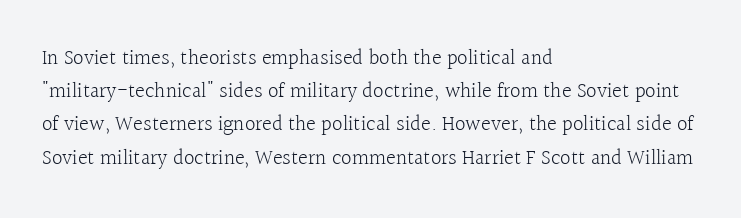
The image shows 21 px text type, upright; set left-aligned, normal line spacing (1.58x), normal letter spacing, not underlined.
